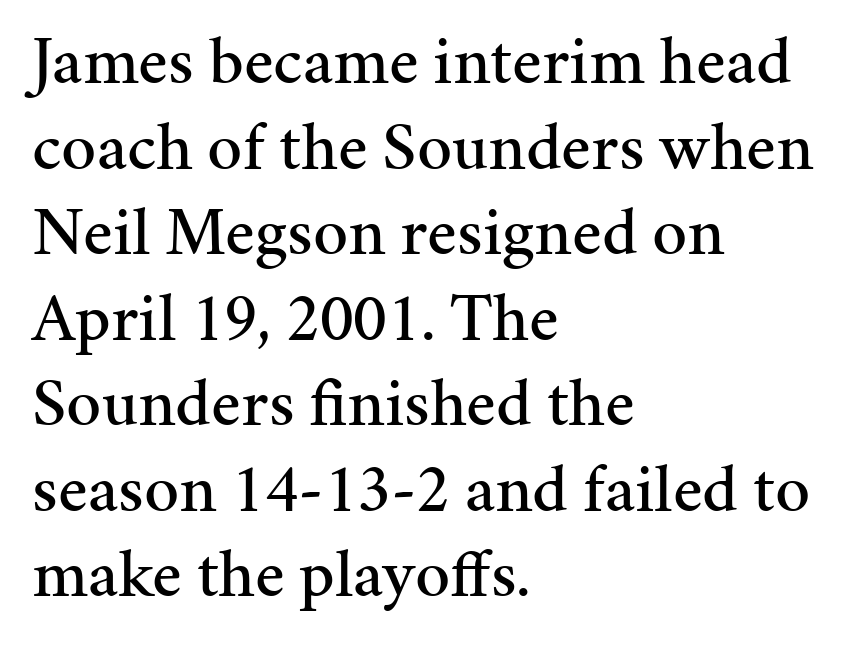
Q: Is the text italic (slanted)? A: No, it is upright.
Q: Is the typeface a serif or a sans-serif typeface? A: Serif.
Q: Is the text underlined? A: No.
Q: How is the paragraph aligned? A: Left-aligned.
Q: Is the spacing between letters normal or unusually wide? A: Normal.
Q: Width (condensed, normal, or wide)? A: Normal.
Q: Stroke contrast? A: Medium.
Q: x-height? A: Medium.
Q: Monospaced? A: No.
